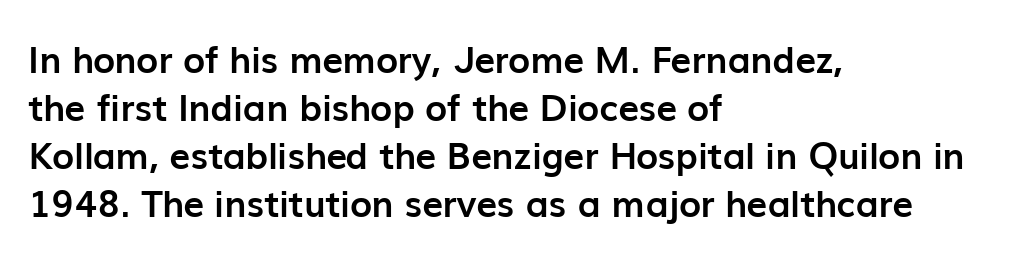
The image shows 37 px semibold sans-serif type, upright; set left-aligned, normal line spacing (1.3x), normal letter spacing, not underlined; low stroke contrast and a medium x-height.
